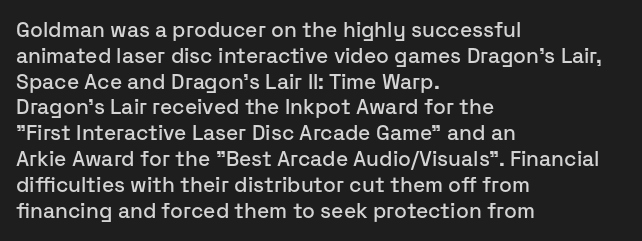
{"italic": "no", "underline": "no", "align": "left", "line_spacing_ratio": 1.23, "letter_spacing": "normal", "letter_spacing_em": 0.0, "glyph_px": 21}
